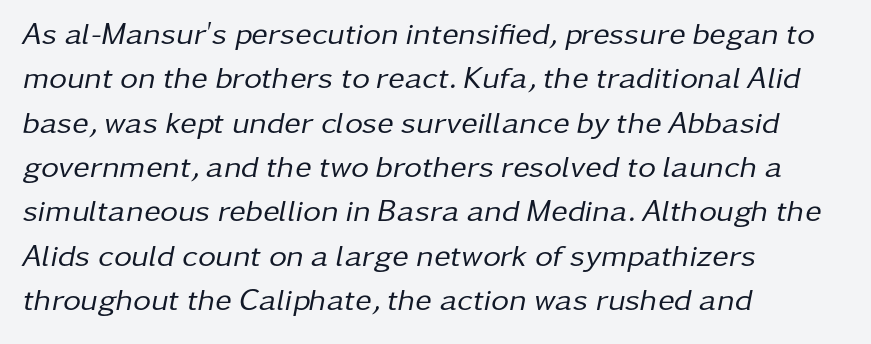
Designer's note — italics engaged. The passage shown is typed in a proportional face where columns would drift. Observe the ordinary spacing: letters are neighbours, not strangers. Vertical spacing — default. The specimen omits any rule beneath the text block's lines.
